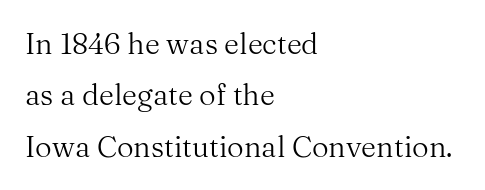
{"serif": "yes", "italic": "no", "bold": "no", "weight": "regular", "width": "normal", "stroke_contrast": "medium", "x_height": "medium", "monospaced": "no", "underline": "no", "align": "left", "line_spacing_ratio": 1.77, "letter_spacing": "normal", "letter_spacing_em": 0.0, "glyph_px": 29}
